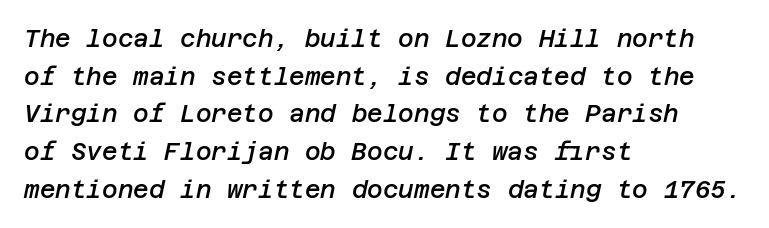
{"italic": "yes", "lean": "right", "slant_degrees": 12, "bold": "semi", "underline": "no", "align": "left", "line_spacing": "normal", "line_spacing_ratio": 1.57, "letter_spacing": "normal", "letter_spacing_em": 0.0, "glyph_px": 24}
